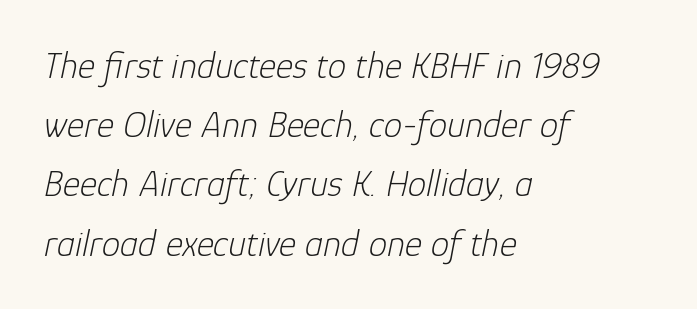
The typeface has the unassuming heft of standard copy or less. Underlining? Definitely not there. The axis of the letterforms is tilted away from vertical. Words appear dense and cohesive because spacing is normal.
